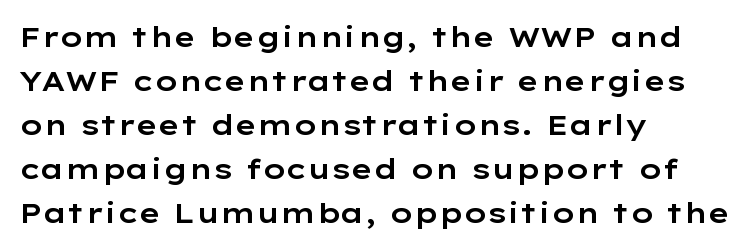
The image shows 28 px wide sans-serif type, upright; set left-aligned, normal line spacing (1.57x), normal letter spacing, not underlined; low stroke contrast and a medium x-height.
